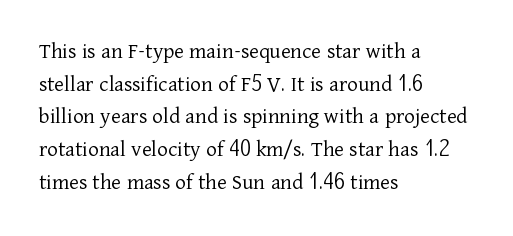
Q: Is the text bold? A: No.
Q: Is the text italic (slanted)? A: No, it is upright.
Q: Is the text underlined? A: No.
Q: How is the paragraph aligned? A: Left-aligned.
Q: Is the spacing between letters normal or unusually wide? A: Normal.
Q: Is the spacing between lines tight, normal or loose? A: Normal.
